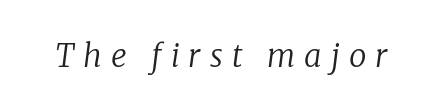
Q: Is the text bold? A: No.
Q: Is the text italic (slanted)? A: Yes, it leans right by about 8 degrees.
Q: Is the typeface a serif or a sans-serif typeface? A: Serif.
Q: Is the text underlined? A: No.
Q: Is the spacing between letters normal or unusually wide? A: Unusually wide.
Q: Width (condensed, normal, or wide)? A: Normal.
Q: Stroke contrast? A: Low.
Q: x-height? A: Medium.
Q: Monospaced? A: No.
